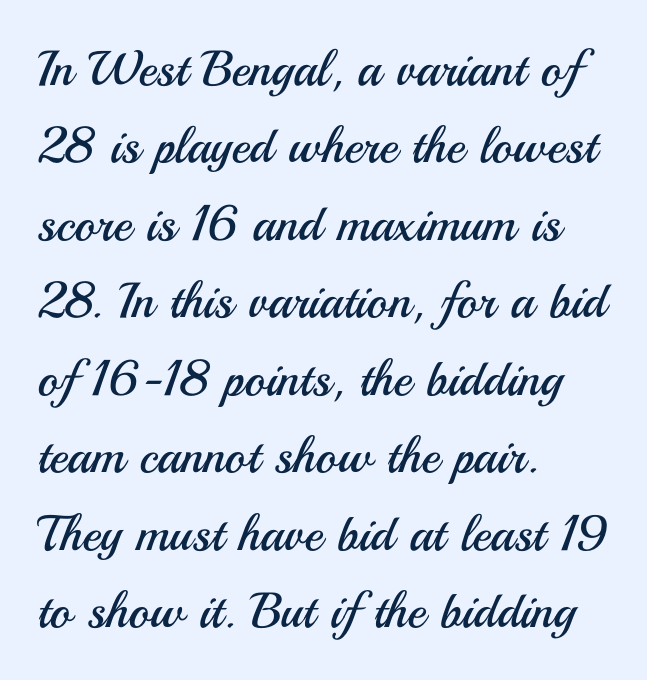
Standard letterfit; no display-style spreading of the glyphs. The designer went with a sans here, leaving each stem footless. The face used here is proportionally spaced, like ordinary book or web type. A typesetter would call this leading conventional body-copy spacing.
